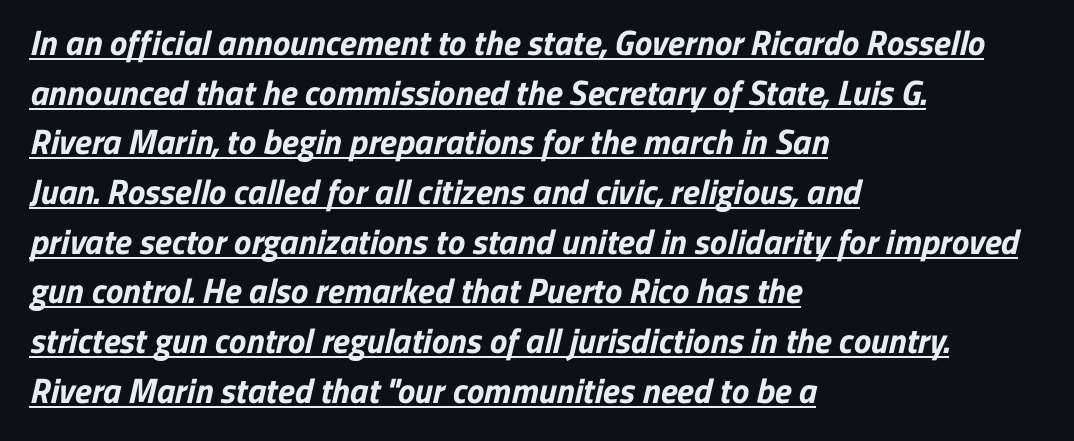
The image shows 35 px bold sans-serif type; set left-aligned, normal line spacing (1.42x), normal letter spacing, underlined; low stroke contrast and a medium x-height.
